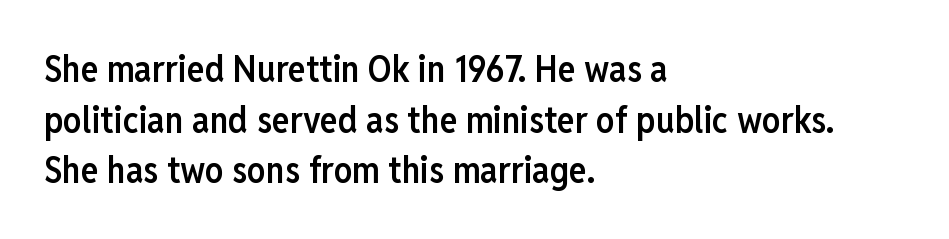
The image shows 37 px semibold, condensed sans-serif type, upright; set left-aligned, normal line spacing (1.37x), normal letter spacing, not underlined; low stroke contrast and a medium x-height.
